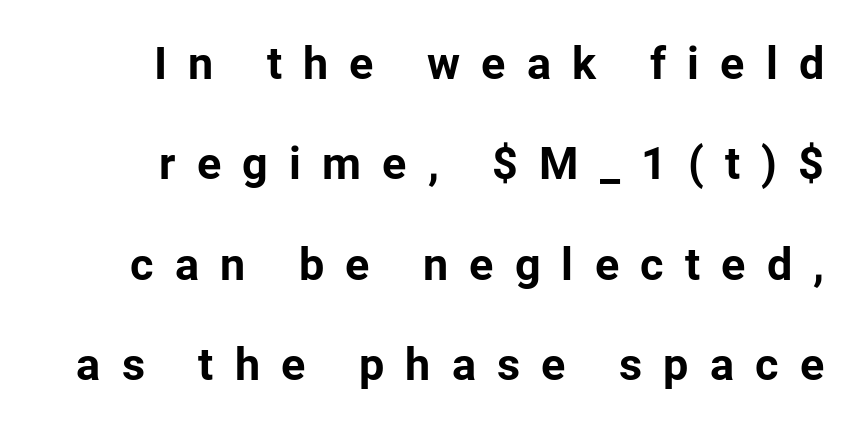
A great deal of white space separates one row of letters from the next. The strip under each line holds only bare page. Emphasis by weight is at full strength: bold. Are there feet on the stems? There aren't — it's a sans.
